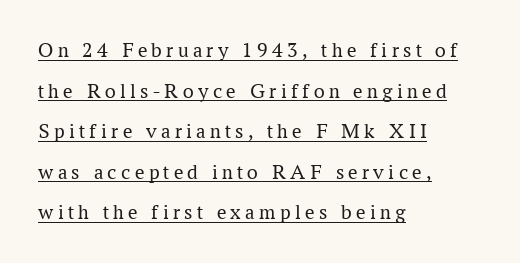
Q: Is the text bold? A: No.
Q: Is the text italic (slanted)? A: No, it is upright.
Q: Is the text underlined? A: Yes.
Q: How is the paragraph aligned? A: Left-aligned.
Q: Is the spacing between letters normal or unusually wide? A: Unusually wide.
Q: Is the spacing between lines tight, normal or loose? A: Loose.
